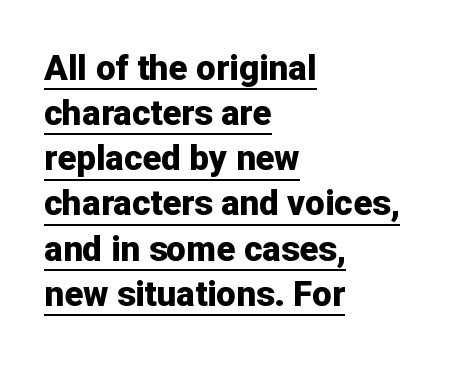
Proportional: the letters do not fall into vertical columns. Casual observation: everything's shoved over to the left. Each new line begins a customary step beneath the previous one. Nobody touched the tracking dial on this one.
